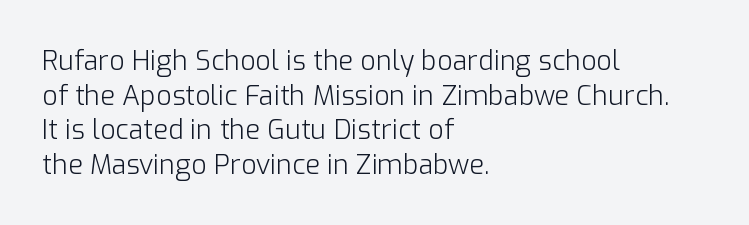
{"italic": "no", "bold": "no", "underline": "no", "align": "left", "line_spacing": "normal", "line_spacing_ratio": 1.28, "letter_spacing": "normal", "letter_spacing_em": 0.0, "glyph_px": 27}
